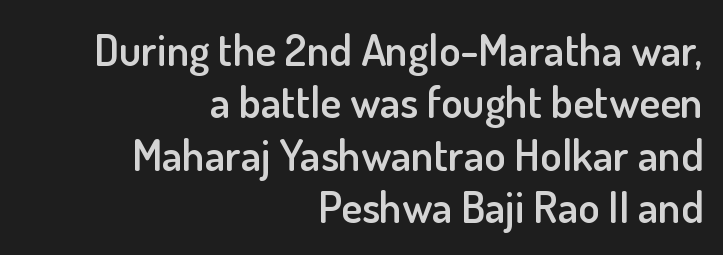
The image shows 44 px semibold sans-serif type, upright; set right-aligned, line spacing 1.19x, normal letter spacing, not underlined; low stroke contrast and a small x-height.
